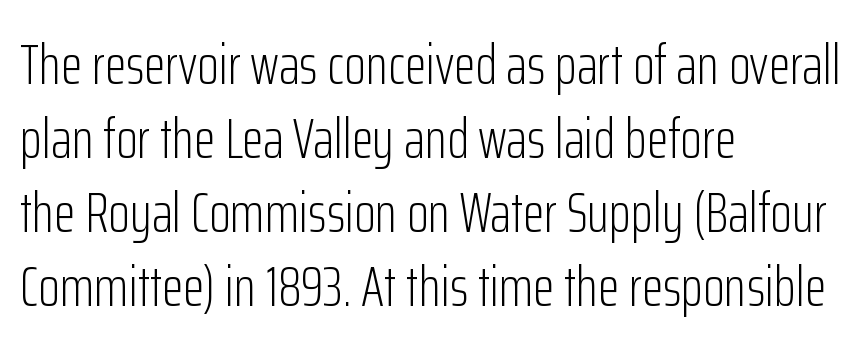
The image shows 56 px light, condensed sans-serif type, upright; set left-aligned, normal line spacing (1.32x), normal letter spacing, not underlined; low stroke contrast and a medium x-height.
